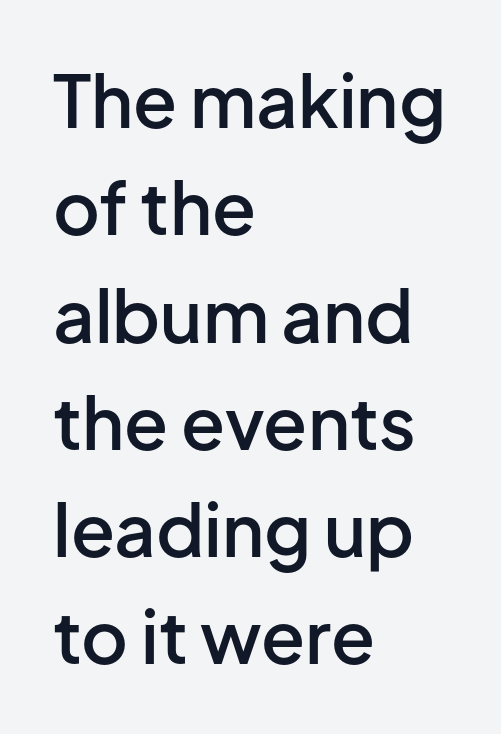
Weight: semibold (demi). You could not count columns in this text — the font is proportionally spaced. Is there much room between lines? A standard amount, neither cramped nor airy. Layout note: lines flush left. Ascenders rise straight up at ninety degrees. The tracking reads as untouched default to a designer's eye.
